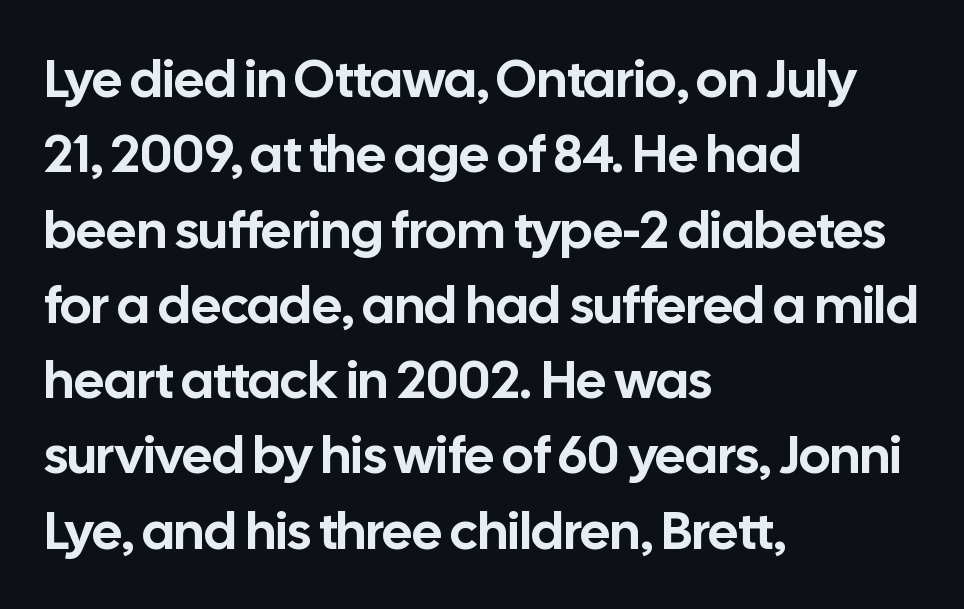
Q: Is the text italic (slanted)? A: No, it is upright.
Q: Is the typeface a serif or a sans-serif typeface? A: Sans-serif.
Q: Is the text underlined? A: No.
Q: How is the paragraph aligned? A: Left-aligned.
Q: Is the spacing between letters normal or unusually wide? A: Normal.
Q: Is the spacing between lines tight, normal or loose? A: Normal.
Q: Width (condensed, normal, or wide)? A: Normal.
Q: Stroke contrast? A: Low.
Q: x-height? A: Medium.
Q: Monospaced? A: No.
